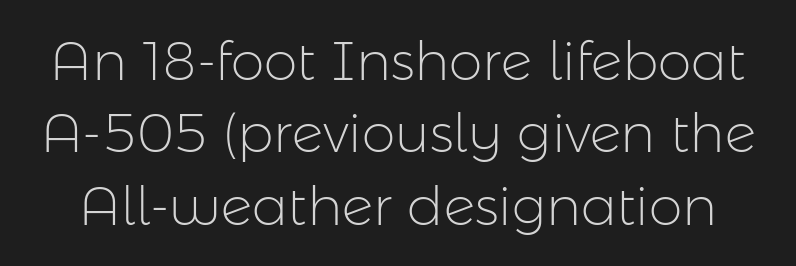
The specimen reads as upright at a glance. Regarding leading, the lines here are spaced in the standard way. You could not count columns in this text — the font is proportionally spaced. Nothing heavy about these letters — not bold at all. The words here are not underlined.
